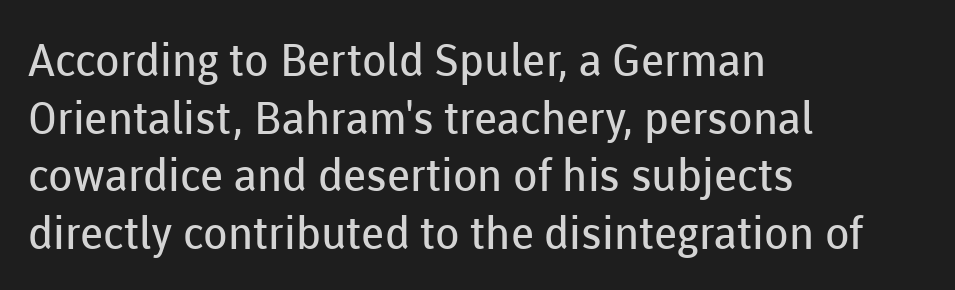
Q: Is the text bold? A: No.
Q: Is the text italic (slanted)? A: No, it is upright.
Q: Is the typeface a serif or a sans-serif typeface? A: Sans-serif.
Q: Is the text underlined? A: No.
Q: How is the paragraph aligned? A: Left-aligned.
Q: Is the spacing between letters normal or unusually wide? A: Normal.
Q: Is the spacing between lines tight, normal or loose? A: Normal.
Q: Width (condensed, normal, or wide)? A: Normal.
Q: Stroke contrast? A: Low.
Q: x-height? A: Medium.
Q: Monospaced? A: No.
